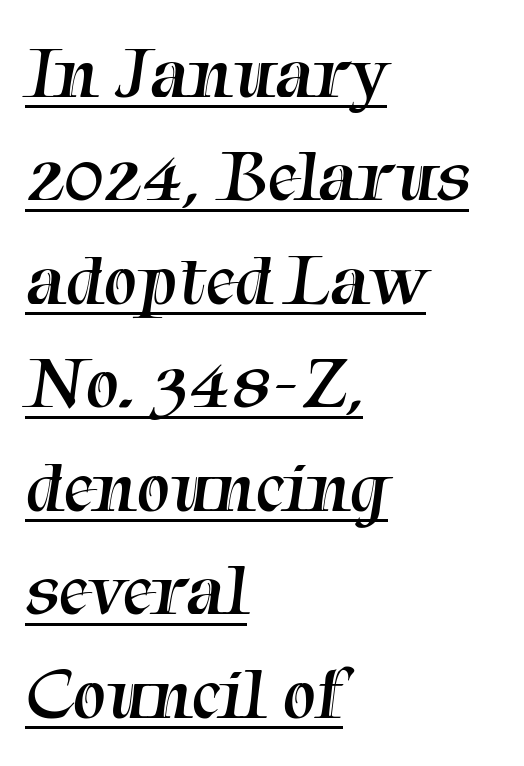
{"serif": "yes", "bold": "no", "weight": "regular", "width": "normal", "stroke_contrast": "medium", "x_height": "medium", "monospaced": "no", "underline": "yes", "align": "left", "line_spacing": "normal", "line_spacing_ratio": 1.38, "letter_spacing": "normal", "letter_spacing_em": 0.0, "glyph_px": 75}
